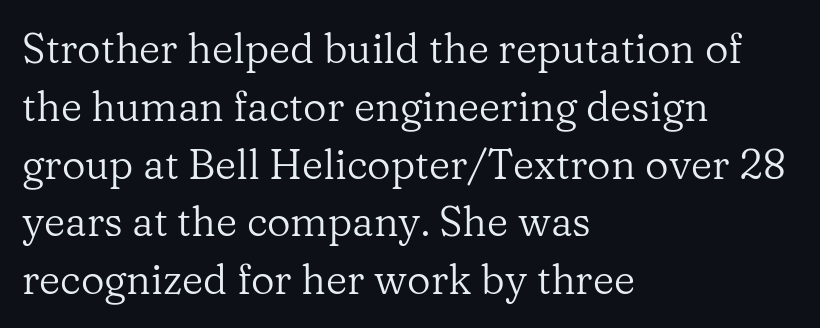
The image shows 41 px regular-weight serif type, upright; set left-aligned, normal line spacing (1.41x), normal letter spacing, not underlined; low stroke contrast and a medium x-height.
